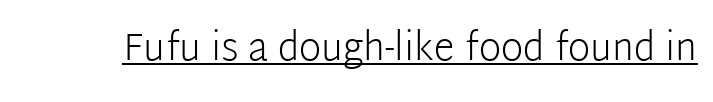
{"serif": "no", "italic": "no", "bold": "no", "weight": "light", "width": "normal", "stroke_contrast": "low", "x_height": "medium", "monospaced": "no", "underline": "yes", "letter_spacing": "normal", "letter_spacing_em": 0.0, "glyph_px": 38}
